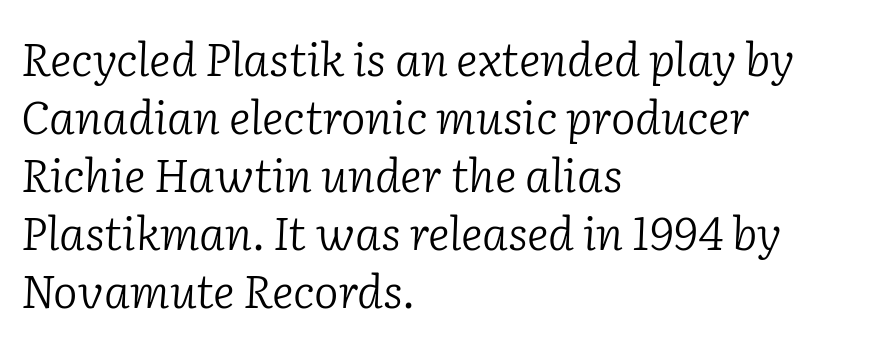
Each word holds together tightly as a unit, with standard inter-letter gaps. The space beneath each line is pristine and unruled. The paragraph has a hard left edge and a soft right edge. What kind of face is this? One with serifs. Spacing verdict: proportional, widths tailored to each character.
